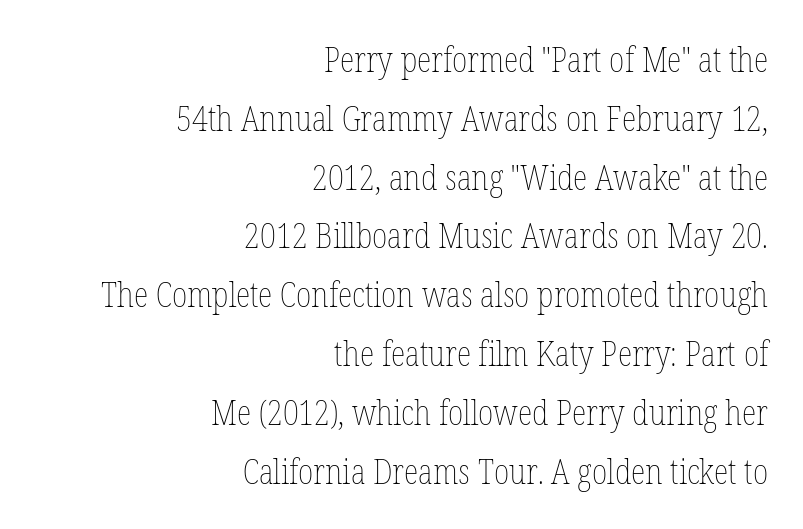
{"italic": "no", "bold": "no", "weight": "thin", "width": "condensed", "stroke_contrast": "low", "x_height": "medium", "monospaced": "no", "underline": "no", "align": "right", "line_spacing_ratio": 1.73, "letter_spacing": "normal", "letter_spacing_em": 0.0, "glyph_px": 34}
